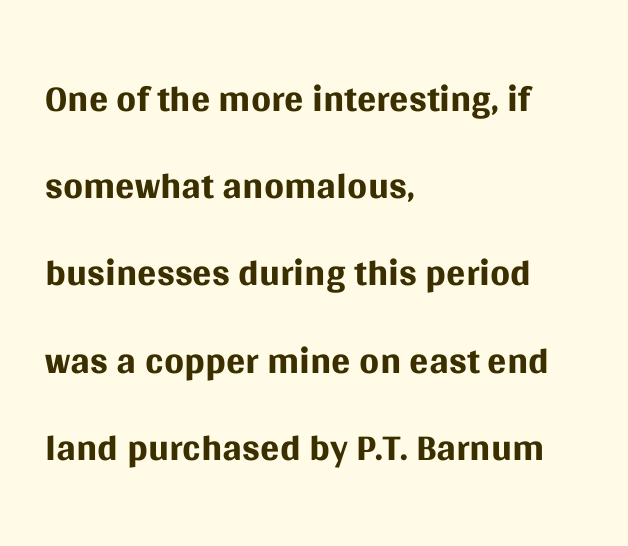
The image shows 57 px regular-weight sans-serif type, upright; set left-aligned, normal line spacing (1.53x), normal letter spacing, not underlined; medium stroke contrast and a large x-height.
